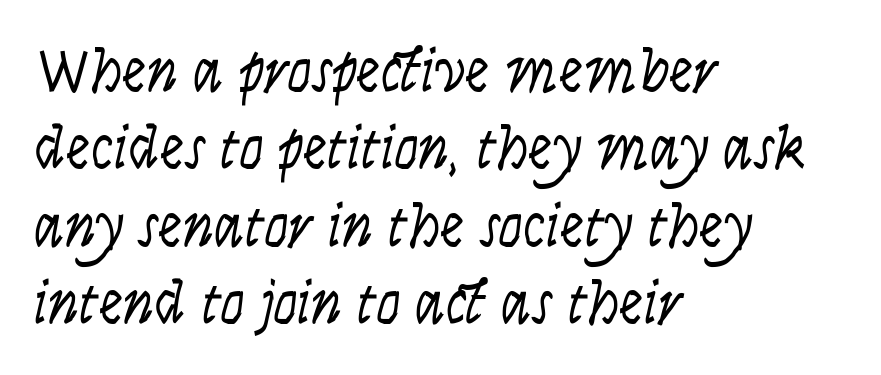
{"serif": "no", "bold": "no", "weight": "light", "width": "condensed", "stroke_contrast": "low", "x_height": "large", "monospaced": "no", "underline": "no", "align": "left", "line_spacing": "normal", "line_spacing_ratio": 1.27, "letter_spacing": "normal", "letter_spacing_em": 0.0, "glyph_px": 61}
